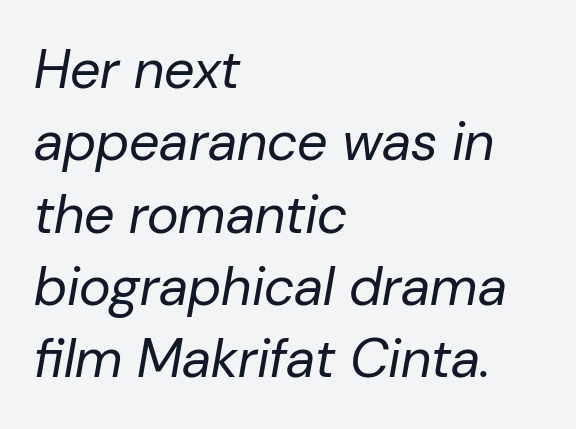
{"italic": "yes", "lean": "right", "slant_degrees": 10, "bold": "no", "weight": "regular", "width": "normal", "stroke_contrast": "low", "x_height": "medium", "monospaced": "no", "underline": "no", "align": "left", "line_spacing": "normal", "line_spacing_ratio": 1.34, "letter_spacing": "normal", "letter_spacing_em": 0.0, "glyph_px": 54}
